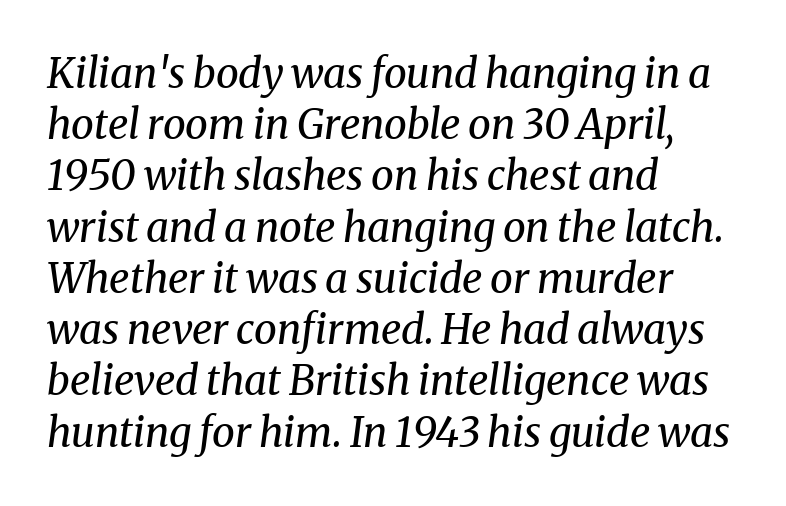
{"serif": "yes", "italic": "yes", "lean": "right", "slant_degrees": 8, "bold": "no", "weight": "regular", "width": "normal", "stroke_contrast": "medium", "x_height": "medium", "monospaced": "no", "underline": "no", "align": "left", "line_spacing": "normal", "line_spacing_ratio": 1.25, "letter_spacing": "normal", "letter_spacing_em": 0.0, "glyph_px": 41}
